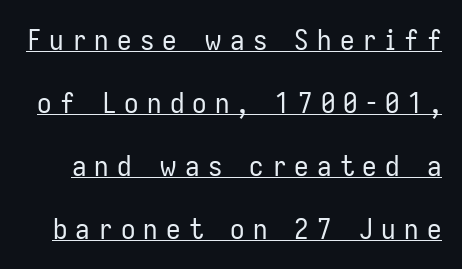
The image shows 29 px regular-weight, condensed sans-serif type, upright; set loose line spacing (2.17x), unusually wide letter spacing (+0.28 em), underlined; low stroke contrast and a medium x-height.
